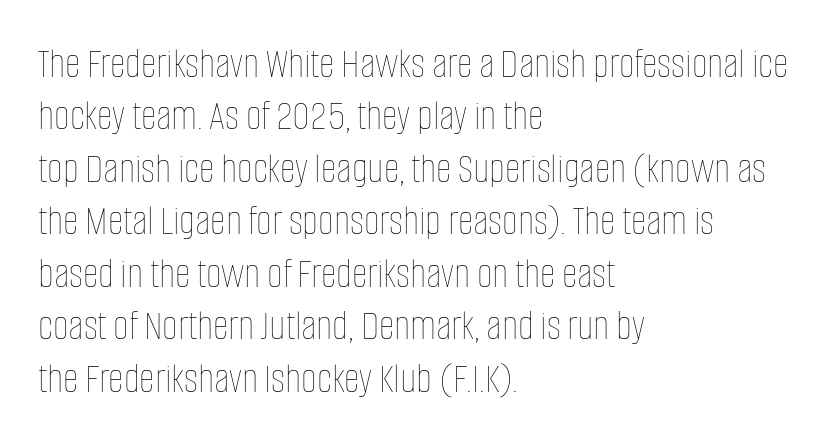
{"italic": "no", "bold": "no", "weight": "thin", "width": "condensed", "stroke_contrast": "low", "x_height": "large", "monospaced": "no", "underline": "no", "align": "left", "line_spacing_ratio": 1.22, "letter_spacing": "normal", "letter_spacing_em": 0.0, "glyph_px": 43}
